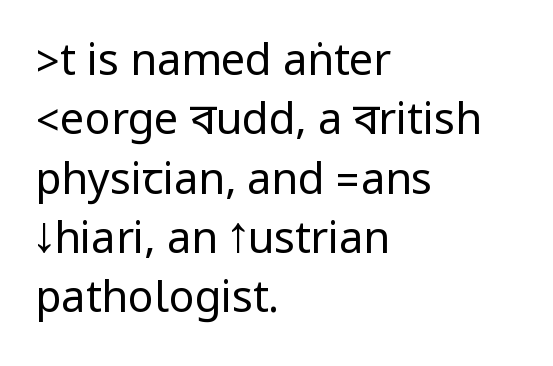
{"serif": "no", "italic": "no", "bold": "no", "weight": "regular", "width": "condensed", "stroke_contrast": "low", "underline": "no", "align": "left", "line_spacing": "normal", "line_spacing_ratio": 1.38, "letter_spacing": "normal", "letter_spacing_em": 0.0, "glyph_px": 43}
